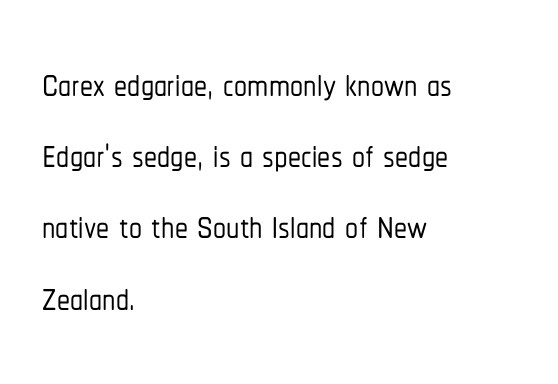
Q: Is the text italic (slanted)? A: No, it is upright.
Q: Is the typeface a serif or a sans-serif typeface? A: Sans-serif.
Q: Is the text underlined? A: No.
Q: How is the paragraph aligned? A: Left-aligned.
Q: Is the spacing between letters normal or unusually wide? A: Normal.
Q: Is the spacing between lines tight, normal or loose? A: Normal.
Q: Width (condensed, normal, or wide)? A: Condensed.
Q: Stroke contrast? A: Low.
Q: x-height? A: Medium.
Q: Monospaced? A: No.
